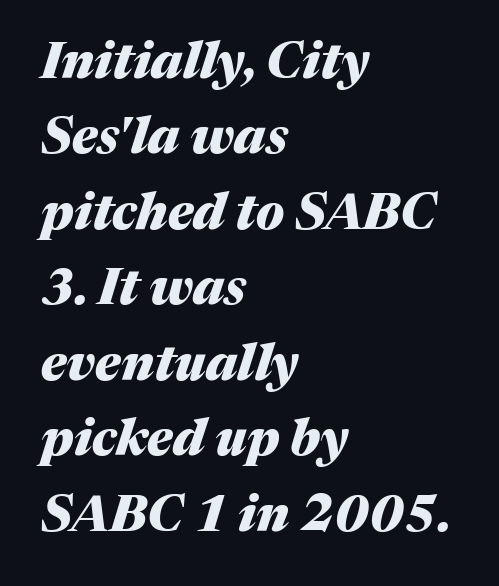
The image shows 50 px heavy type, italic (leaning right); set left-aligned, normal line spacing (1.51x), normal letter spacing, not underlined; medium stroke contrast and a medium x-height.
